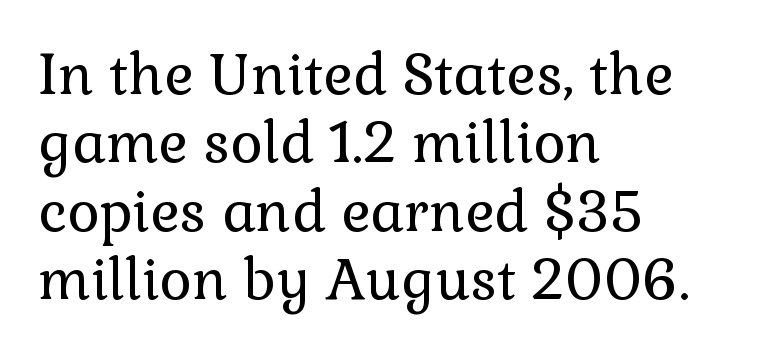
Q: Is the text bold? A: No.
Q: Is the text italic (slanted)? A: No, it is upright.
Q: Is the typeface a serif or a sans-serif typeface? A: Serif.
Q: Is the text underlined? A: No.
Q: How is the paragraph aligned? A: Left-aligned.
Q: Is the spacing between letters normal or unusually wide? A: Normal.
Q: Width (condensed, normal, or wide)? A: Normal.
Q: x-height? A: Medium.
Q: Monospaced? A: No.
